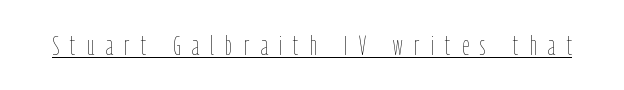
The image shows 27 px text type, upright; set unusually wide letter spacing (+0.43 em), underlined.
